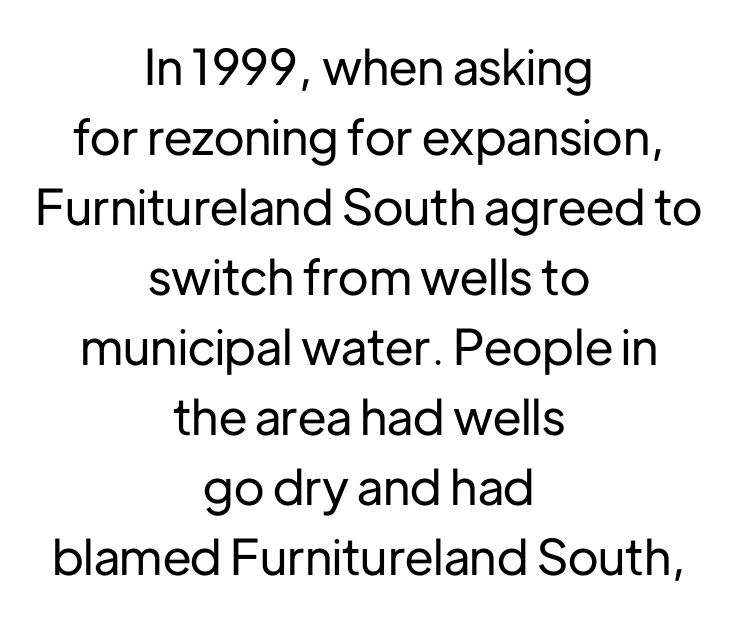
Are there feet on the stems? There aren't — it's a sans. Quick note: interline space is typical. Every character sits straight up, as roman type does. No word sits above an underline. Varying glyph widths throughout — classic text-font behaviour. Standard letterfit; no display-style spreading of the glyphs.
